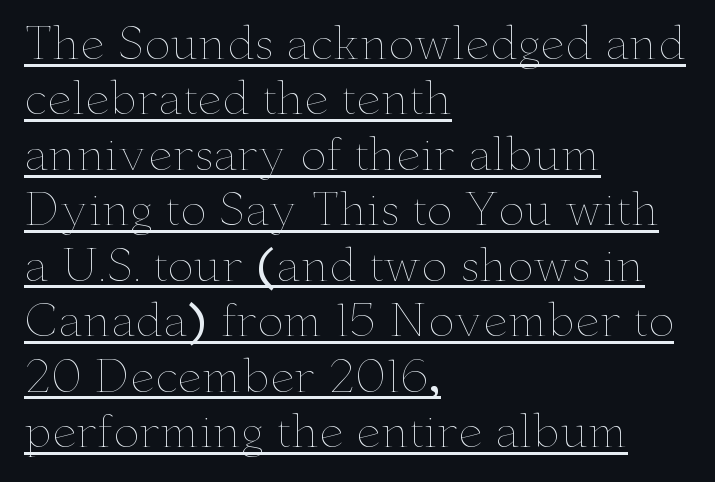
{"italic": "no", "bold": "no", "weight": "thin", "width": "wide", "stroke_contrast": "low", "x_height": "small", "monospaced": "no", "underline": "yes", "align": "left", "line_spacing": "normal", "line_spacing_ratio": 1.26, "letter_spacing": "normal", "letter_spacing_em": 0.0, "glyph_px": 44}
